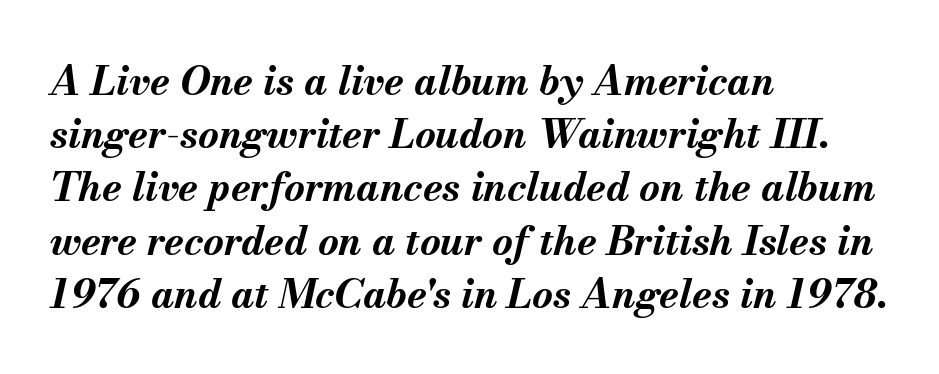
Q: Is the text bold? A: Yes.
Q: Is the text italic (slanted)? A: Yes, it leans right by about 13 degrees.
Q: Is the text underlined? A: No.
Q: How is the paragraph aligned? A: Left-aligned.
Q: Is the spacing between letters normal or unusually wide? A: Normal.
Q: Is the spacing between lines tight, normal or loose? A: Normal.
Q: Width (condensed, normal, or wide)? A: Normal.
Q: Stroke contrast? A: Medium.
Q: x-height? A: Small.
Q: Monospaced? A: No.
